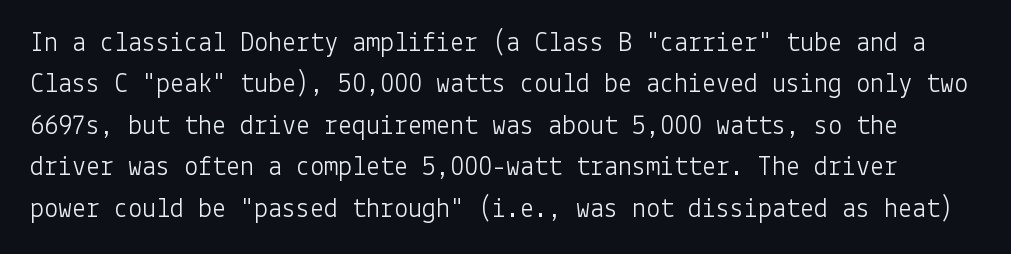
{"serif": "no", "italic": "no", "bold": "no", "weight": "light", "width": "normal", "stroke_contrast": "low", "x_height": "medium", "underline": "no", "line_spacing": "normal", "line_spacing_ratio": 1.48, "letter_spacing": "normal", "letter_spacing_em": 0.0, "glyph_px": 28}
